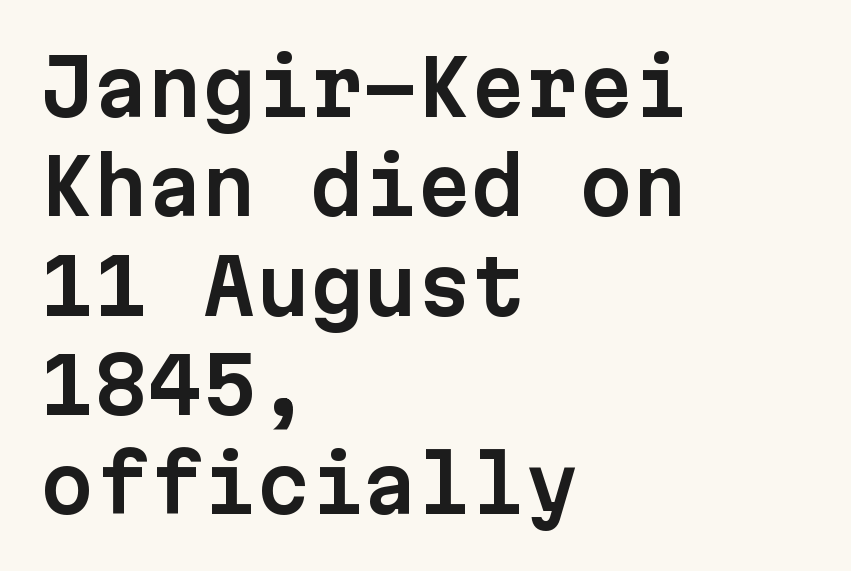
{"serif": "no", "italic": "no", "width": "normal", "stroke_contrast": "low", "x_height": "medium", "monospaced": "yes", "underline": "no", "align": "left", "line_spacing": "normal", "line_spacing_ratio": 1.29, "letter_spacing": "normal", "letter_spacing_em": 0.0, "glyph_px": 77}
